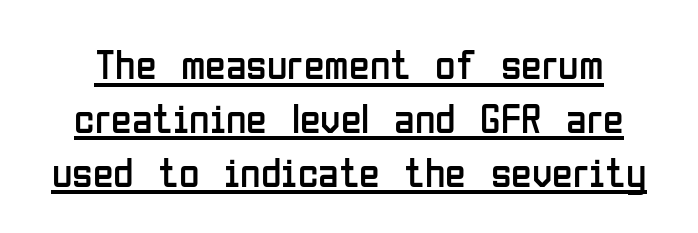
{"serif": "no", "italic": "no", "bold": "no", "weight": "regular", "width": "condensed", "stroke_contrast": "low", "x_height": "medium", "monospaced": "no", "underline": "yes", "line_spacing": "normal", "line_spacing_ratio": 1.28, "letter_spacing": "normal", "letter_spacing_em": 0.0, "glyph_px": 42}
